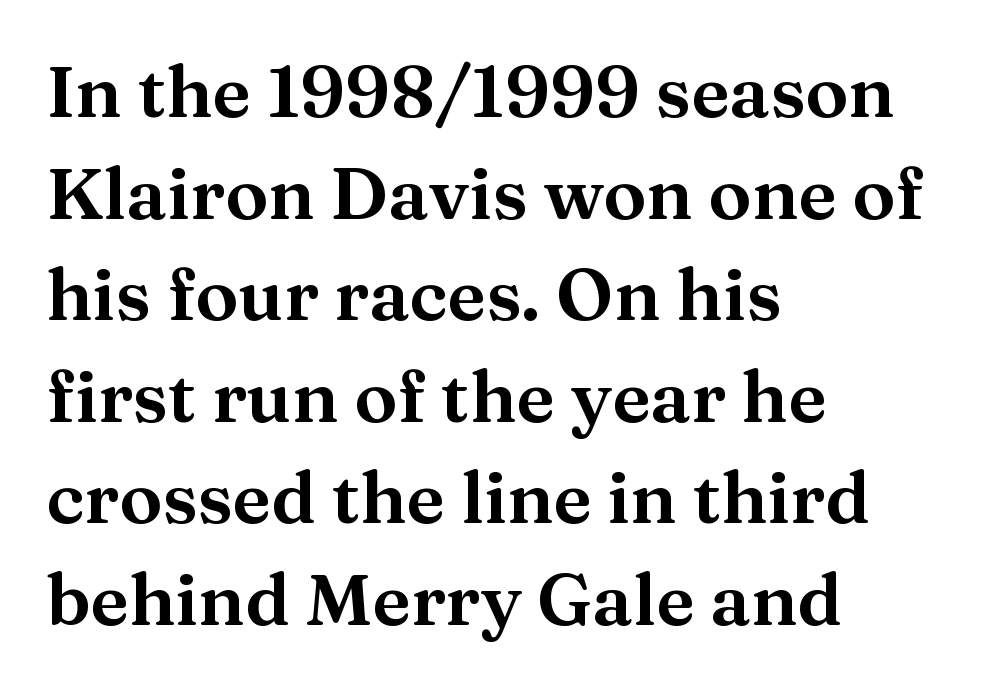
Q: Is the text italic (slanted)? A: No, it is upright.
Q: Is the typeface a serif or a sans-serif typeface? A: Serif.
Q: Is the text underlined? A: No.
Q: How is the paragraph aligned? A: Left-aligned.
Q: Is the spacing between letters normal or unusually wide? A: Normal.
Q: Is the spacing between lines tight, normal or loose? A: Normal.
Q: Width (condensed, normal, or wide)? A: Wide.
Q: Stroke contrast? A: Medium.
Q: x-height? A: Medium.
Q: Monospaced? A: No.
